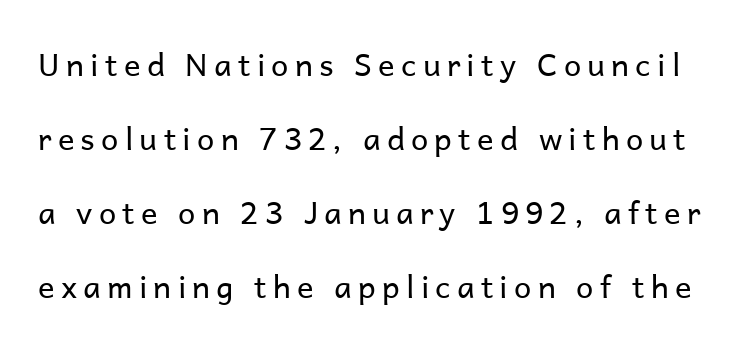
Q: Is the text bold? A: No.
Q: Is the text italic (slanted)? A: No, it is upright.
Q: Is the typeface a serif or a sans-serif typeface? A: Sans-serif.
Q: Is the text underlined? A: No.
Q: Is the spacing between letters normal or unusually wide? A: Unusually wide.
Q: Is the spacing between lines tight, normal or loose? A: Loose.
Q: Width (condensed, normal, or wide)? A: Normal.
Q: Stroke contrast? A: Low.
Q: x-height? A: Medium.
Q: Monospaced? A: No.
